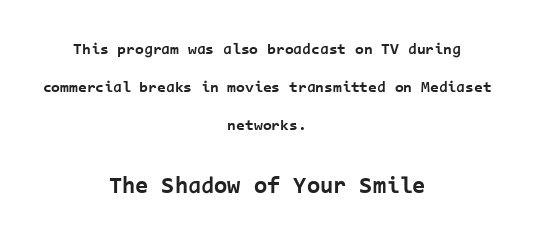
{"italic": "no", "bold": "yes", "underline": "no", "align": "center", "line_spacing": "loose", "line_spacing_ratio": 2.37, "letter_spacing": "normal", "letter_spacing_em": 0.0, "larger_block": "second", "size_ratio": 1.5, "glyph_px": 24}
